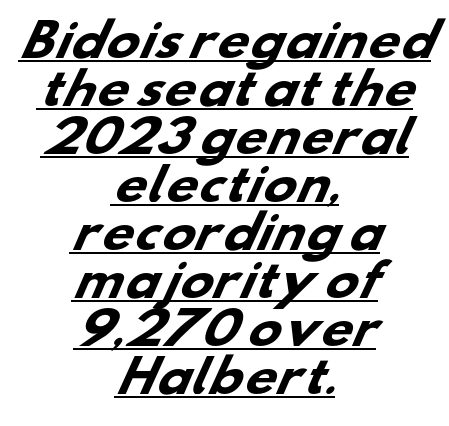
The image shows 44 px heavy, wide sans-serif type; set centered, tight line spacing (1.09x), normal letter spacing, underlined; low stroke contrast and a small x-height.
